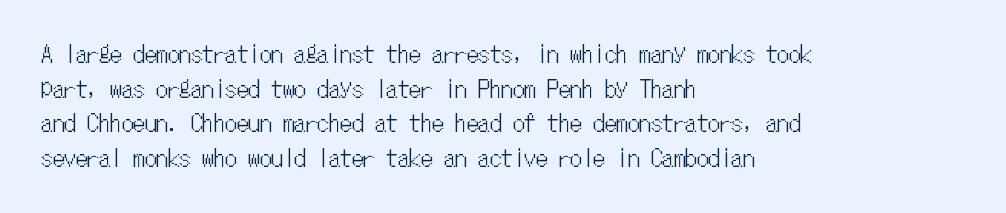
{"italic": "no", "underline": "no", "align": "left", "line_spacing": "normal", "line_spacing_ratio": 1.51, "letter_spacing": "normal", "letter_spacing_em": 0.0, "glyph_px": 23}
